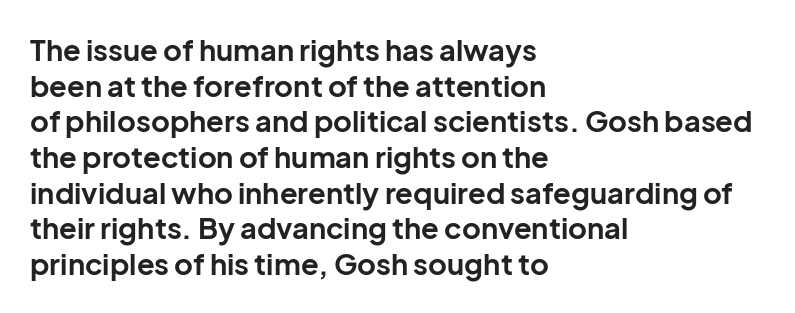
{"serif": "no", "italic": "no", "bold": "yes", "weight": "bold", "width": "normal", "stroke_contrast": "low", "x_height": "medium", "monospaced": "no", "underline": "no", "align": "left", "line_spacing_ratio": 1.23, "letter_spacing": "normal", "letter_spacing_em": 0.0, "glyph_px": 29}
